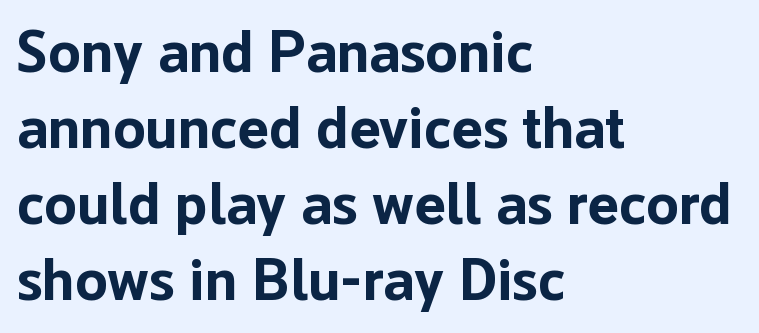
{"serif": "no", "italic": "no", "bold": "yes", "weight": "bold", "width": "normal", "stroke_contrast": "low", "x_height": "medium", "monospaced": "no", "underline": "no", "align": "left", "line_spacing": "normal", "line_spacing_ratio": 1.29, "letter_spacing": "normal", "letter_spacing_em": 0.0, "glyph_px": 59}
